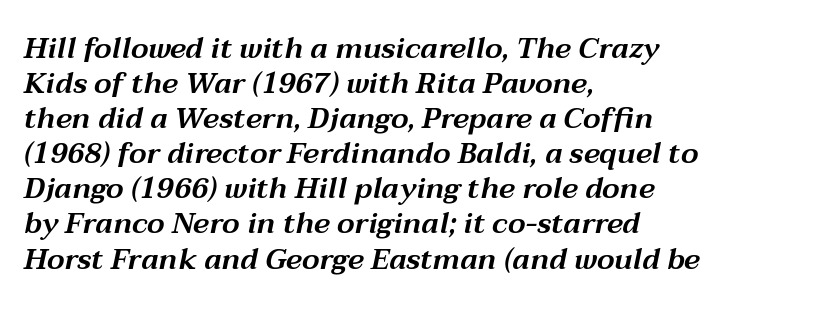
The letters are slanted; this is an italic face. The passage is arranged the way most books set body copy — flush left. Do the characters align in a grid? No, the font is proportional. Underline: absent. The face used here is rendered with its standard letterfit.
